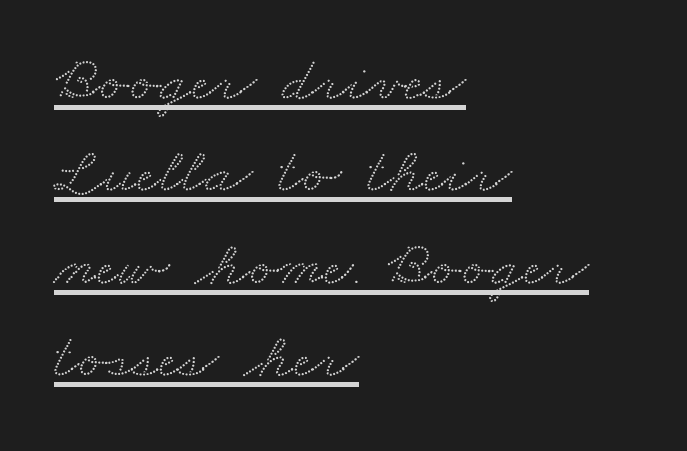
Q: Is the typeface a serif or a sans-serif typeface? A: Serif.
Q: Is the text underlined? A: Yes.
Q: How is the paragraph aligned? A: Left-aligned.
Q: Is the spacing between letters normal or unusually wide? A: Normal.
Q: Is the spacing between lines tight, normal or loose? A: Normal.
Q: Width (condensed, normal, or wide)? A: Wide.
Q: Stroke contrast? A: Medium.
Q: x-height? A: Small.
Q: Monospaced? A: No.
